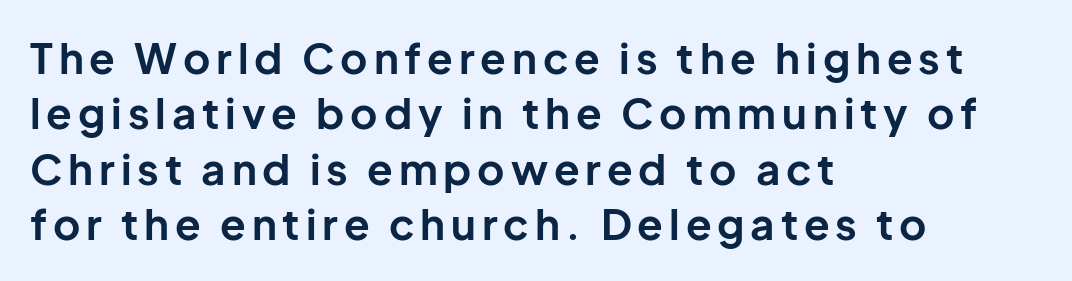
The image shows 42 px bold sans-serif type, upright; set left-aligned, normal line spacing (1.32x), not underlined; low stroke contrast and a medium x-height.
